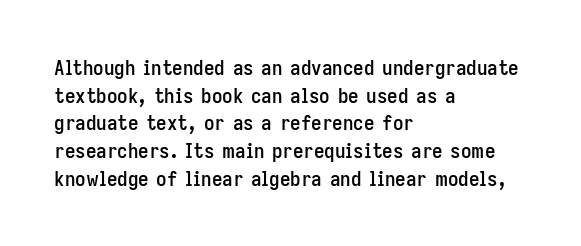
{"italic": "no", "underline": "no", "align": "left", "line_spacing": "normal", "line_spacing_ratio": 1.32, "letter_spacing": "normal", "letter_spacing_em": 0.0, "glyph_px": 21}
